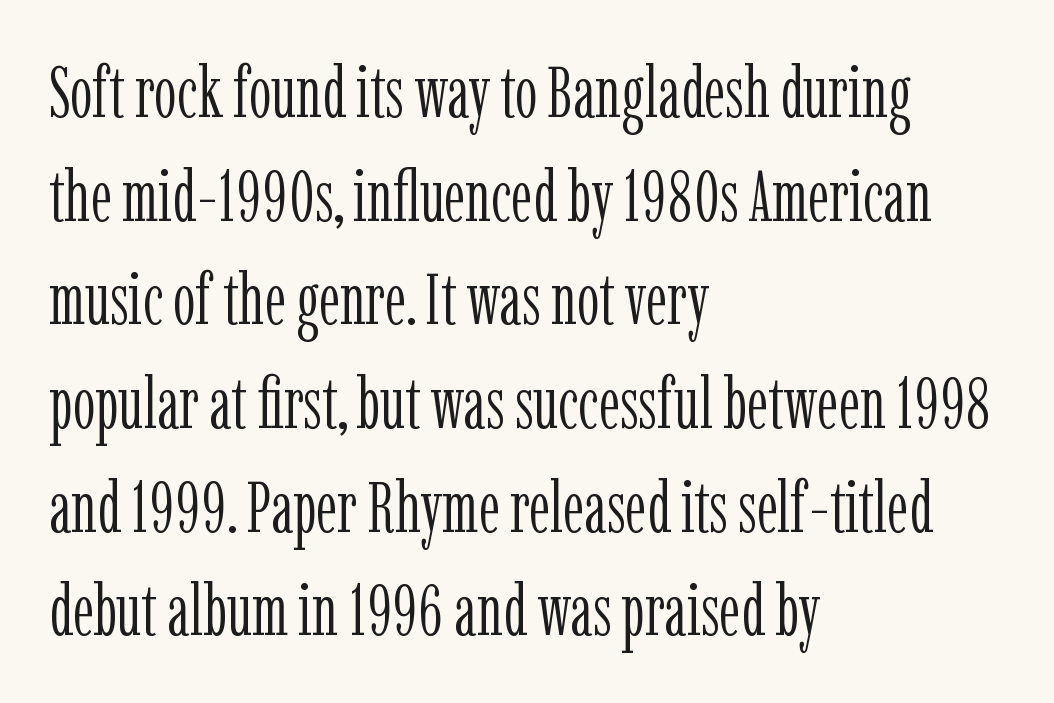
Q: Is the text bold? A: No.
Q: Is the text italic (slanted)? A: No, it is upright.
Q: Is the typeface a serif or a sans-serif typeface? A: Serif.
Q: Is the text underlined? A: No.
Q: How is the paragraph aligned? A: Left-aligned.
Q: Is the spacing between letters normal or unusually wide? A: Normal.
Q: Is the spacing between lines tight, normal or loose? A: Normal.
Q: Width (condensed, normal, or wide)? A: Condensed.
Q: Stroke contrast? A: Low.
Q: x-height? A: Medium.
Q: Monospaced? A: No.
